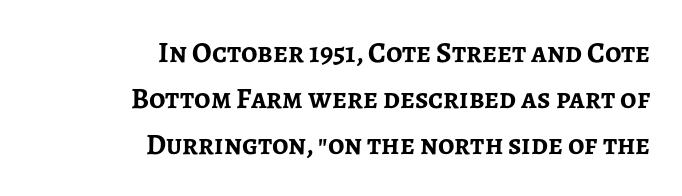
{"serif": "no", "italic": "no", "bold": "yes", "weight": "semibold", "width": "normal", "stroke_contrast": "low", "x_height": "medium", "monospaced": "no", "underline": "no", "align": "right", "line_spacing": "normal", "line_spacing_ratio": 1.58, "letter_spacing": "normal", "letter_spacing_em": 0.0, "glyph_px": 29}
